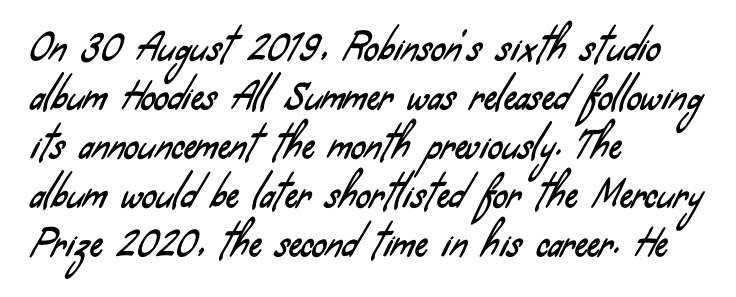
Q: Is the typeface a serif or a sans-serif typeface? A: Sans-serif.
Q: Is the text underlined? A: No.
Q: How is the paragraph aligned? A: Left-aligned.
Q: Is the spacing between letters normal or unusually wide? A: Normal.
Q: Is the spacing between lines tight, normal or loose? A: Normal.
Q: Width (condensed, normal, or wide)? A: Condensed.
Q: Stroke contrast? A: Low.
Q: x-height? A: Small.
Q: Monospaced? A: No.
